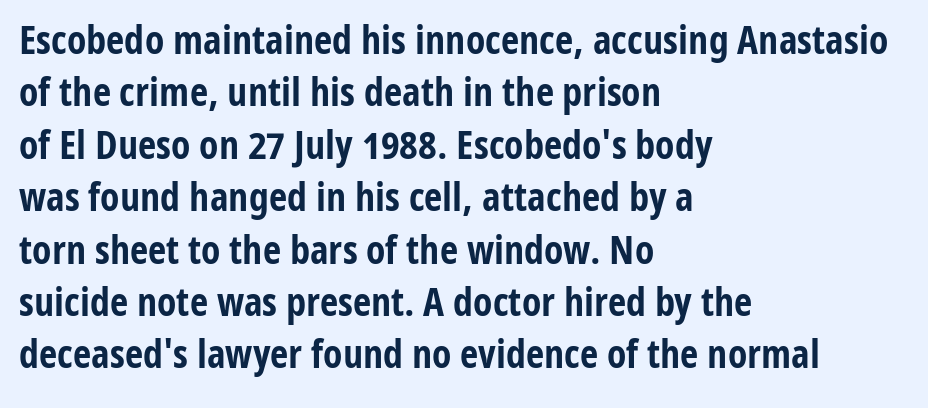
Tracking value appears to be zero — textbook default spacing. Quick note: not italic, upright. Which margin do the lines hug? The left one — the right edge is uneven. The passage shown is not underscored anywhere.
